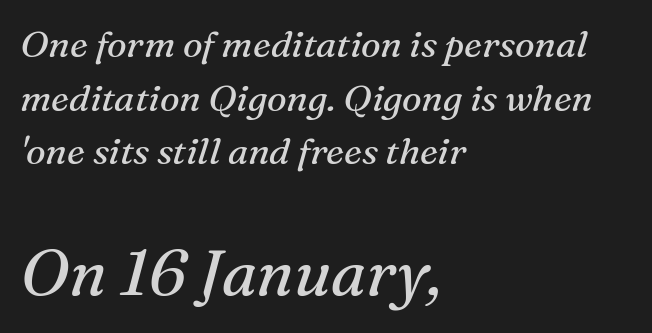
{"serif": "yes", "italic": "yes", "lean": "right", "slant_degrees": 16, "bold": "no", "weight": "regular", "width": "normal", "stroke_contrast": "medium", "x_height": "medium", "monospaced": "no", "underline": "no", "align": "left", "line_spacing": "normal", "line_spacing_ratio": 1.45, "letter_spacing": "normal", "letter_spacing_em": 0.0, "larger_block": "second", "size_ratio": 1.73, "glyph_px": 64}
